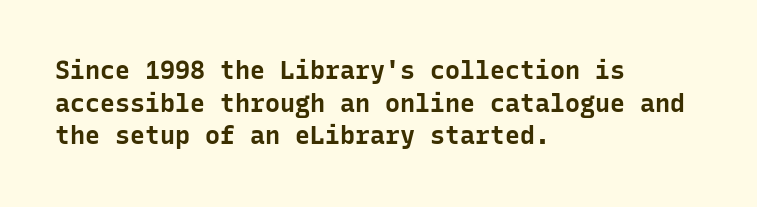
Q: Is the text bold? A: Yes.
Q: Is the text italic (slanted)? A: No, it is upright.
Q: Is the text underlined? A: No.
Q: How is the paragraph aligned? A: Left-aligned.
Q: Is the spacing between letters normal or unusually wide? A: Normal.
Q: Is the spacing between lines tight, normal or loose? A: Normal.
